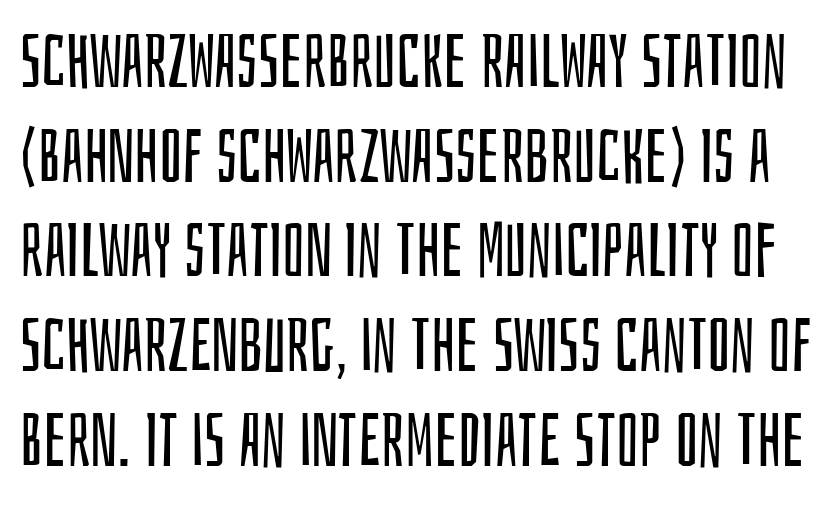
{"serif": "no", "italic": "no", "bold": "no", "weight": "regular", "width": "condensed", "stroke_contrast": "low", "x_height": "large", "monospaced": "no", "underline": "no", "line_spacing": "normal", "line_spacing_ratio": 1.28, "letter_spacing": "normal", "letter_spacing_em": 0.0, "glyph_px": 74}
